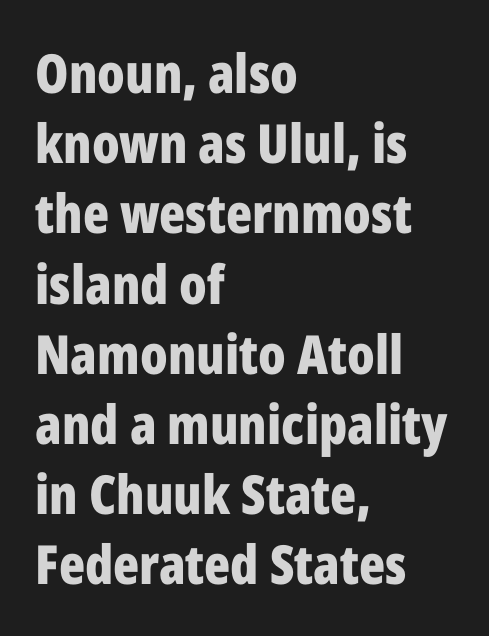
The image shows 54 px bold, condensed sans-serif type, upright; set left-aligned, normal line spacing (1.3x), normal letter spacing, not underlined; low stroke contrast and a medium x-height.
